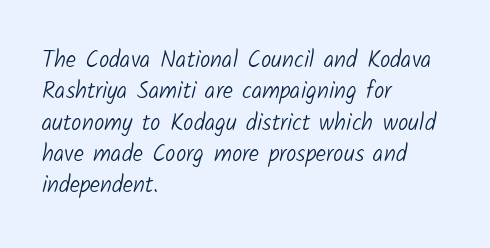
{"bold": "no", "underline": "no", "align": "left", "line_spacing": "normal", "line_spacing_ratio": 1.36, "letter_spacing": "normal", "letter_spacing_em": 0.0, "glyph_px": 23}
